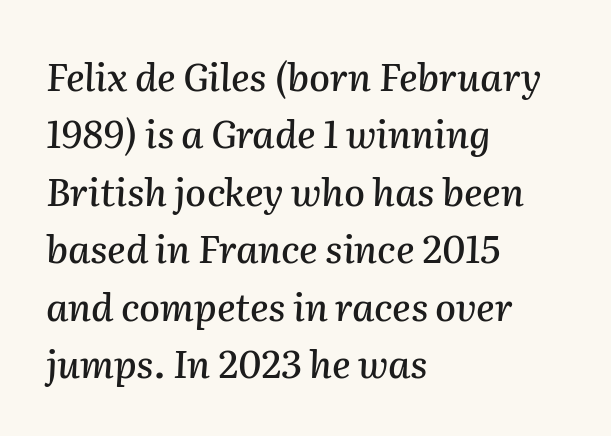
These lines stack with their left ends in a neat column. The lettering tilts uniformly, giving the passage an italic look. Do the characters align in a grid? No, the font is proportional. Line spacing here is normal. The gaps between neighbouring characters are ordinary and unremarkable.
